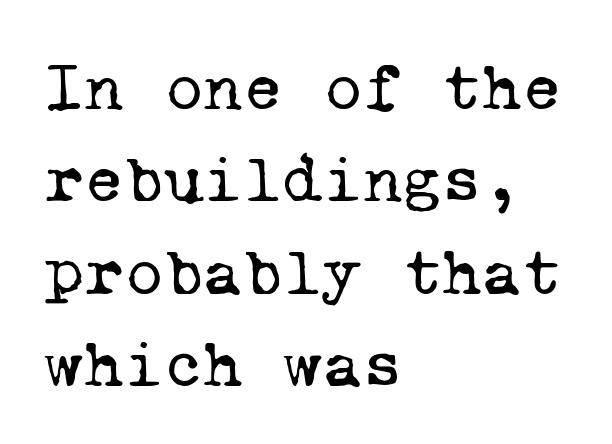
Leftover space on each line is placed entirely after the last word. No extra ink here — the face is not bold. Decoration check: the copy has no underline. Fixed-width glyphs throughout — classic coding-font behaviour. Leading matches the norm, producing a regular column. The line texture is even and compact thanks to regular tracking.
